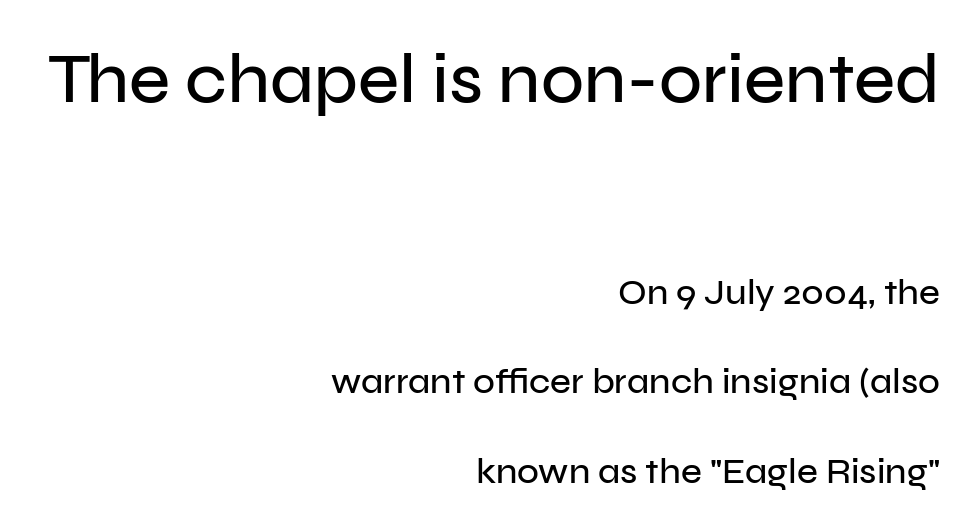
The image shows 71 px sans-serif type, upright; set right-aligned, loose line spacing (2.49x), normal letter spacing, not underlined; the first (top) block is 1.97x larger; low stroke contrast and a medium x-height.
